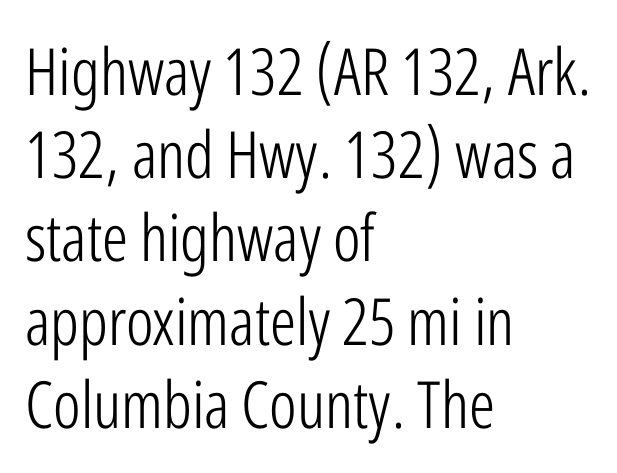
{"serif": "no", "italic": "no", "bold": "no", "weight": "light", "width": "condensed", "stroke_contrast": "low", "x_height": "medium", "monospaced": "no", "underline": "no", "align": "left", "line_spacing": "normal", "line_spacing_ratio": 1.28, "letter_spacing": "normal", "letter_spacing_em": 0.0, "glyph_px": 65}
